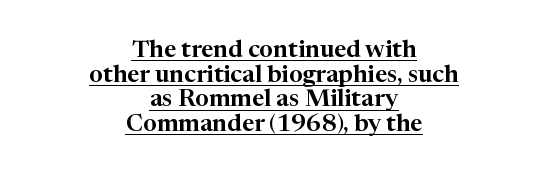
The letters sit at their default tracking, neither squeezed nor spread. The face used here appears with an underline applied. Students, observe: this is what under-led, compact text looks like. Neither beginnings nor endings align; midpoints do.
